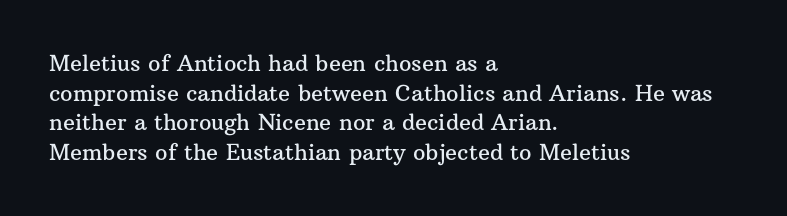
{"italic": "no", "underline": "no", "align": "left", "line_spacing": "normal", "line_spacing_ratio": 1.35, "letter_spacing": "normal", "letter_spacing_em": 0.0, "glyph_px": 22}
